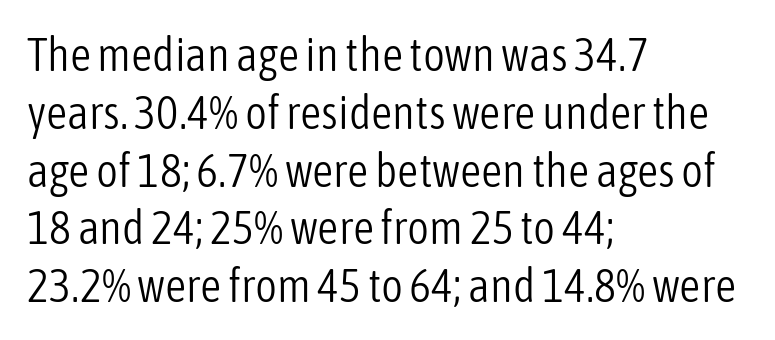
{"serif": "no", "italic": "no", "bold": "no", "weight": "light", "width": "condensed", "stroke_contrast": "low", "x_height": "medium", "monospaced": "no", "underline": "no", "align": "left", "line_spacing_ratio": 1.23, "letter_spacing": "normal", "letter_spacing_em": 0.0, "glyph_px": 47}
